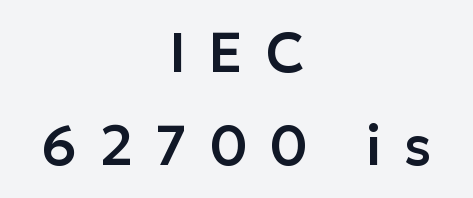
The type is letterspaced generously, with wide tracking. A typesetter would label this face a sans. Upright lettering throughout. Line spacing here is normal. The paragraph shown floats in the horizontal middle. Character widths vary here, with narrow letters taking less room than wide ones.
